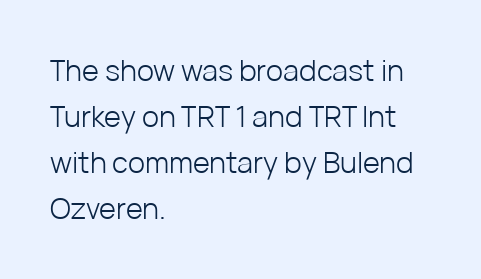
{"serif": "no", "italic": "no", "bold": "no", "weight": "light", "width": "normal", "stroke_contrast": "low", "x_height": "medium", "monospaced": "no", "underline": "no", "align": "left", "line_spacing": "normal", "line_spacing_ratio": 1.59, "letter_spacing": "normal", "letter_spacing_em": 0.0, "glyph_px": 29}
